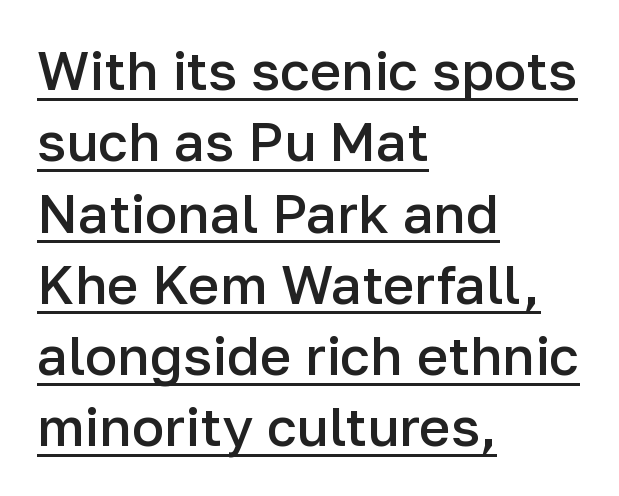
Q: Is the text bold? A: Semi-bold.
Q: Is the text italic (slanted)? A: No, it is upright.
Q: Is the typeface a serif or a sans-serif typeface? A: Sans-serif.
Q: Is the text underlined? A: Yes.
Q: How is the paragraph aligned? A: Left-aligned.
Q: Is the spacing between letters normal or unusually wide? A: Normal.
Q: Is the spacing between lines tight, normal or loose? A: Normal.
Q: Width (condensed, normal, or wide)? A: Normal.
Q: Stroke contrast? A: Low.
Q: x-height? A: Medium.
Q: Monospaced? A: No.
